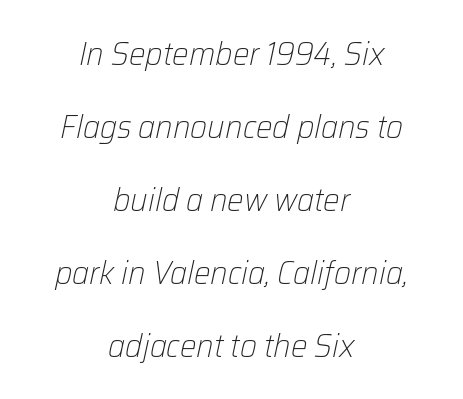
{"italic": "yes", "lean": "right", "slant_degrees": 12, "bold": "no", "weight": "light", "width": "normal", "stroke_contrast": "low", "x_height": "medium", "monospaced": "no", "underline": "no", "align": "center", "line_spacing": "loose", "line_spacing_ratio": 2.21, "letter_spacing": "normal", "letter_spacing_em": 0.0, "glyph_px": 33}
